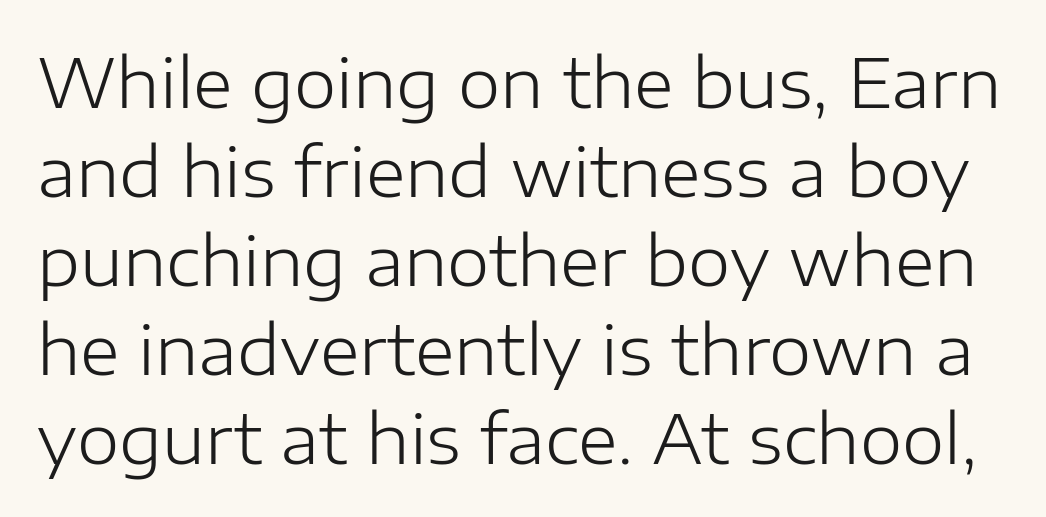
{"serif": "no", "italic": "no", "bold": "no", "weight": "light", "width": "normal", "stroke_contrast": "low", "x_height": "medium", "monospaced": "no", "underline": "no", "line_spacing": "normal", "line_spacing_ratio": 1.31, "letter_spacing": "normal", "letter_spacing_em": 0.0, "glyph_px": 68}
